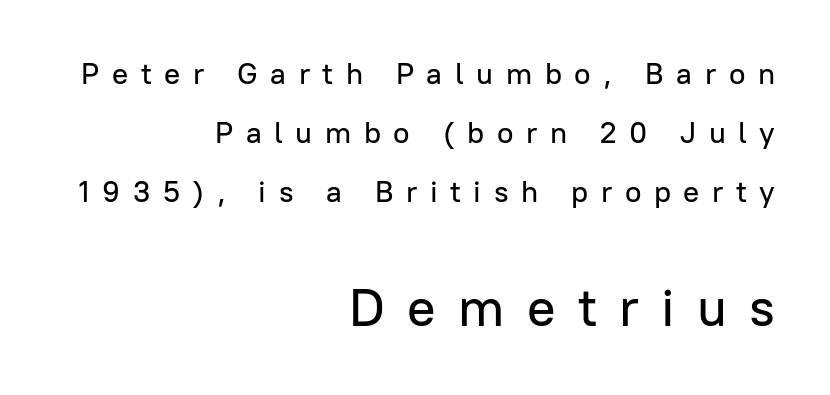
{"serif": "no", "italic": "no", "width": "normal", "stroke_contrast": "low", "x_height": "medium", "monospaced": "no", "underline": "no", "align": "right", "line_spacing": "loose", "line_spacing_ratio": 1.97, "letter_spacing": "wide", "letter_spacing_em": 0.42, "larger_block": "second", "size_ratio": 1.77, "glyph_px": 53}
